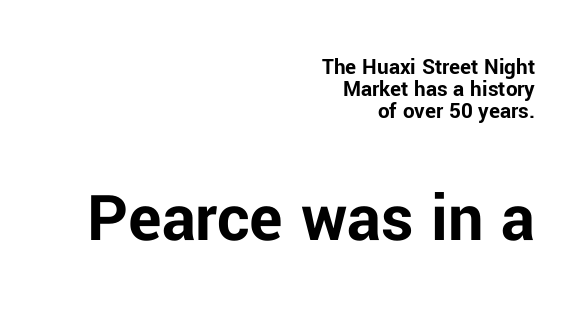
The image shows 70 px bold sans-serif type, upright; set right-aligned, tight line spacing (0.96x), normal letter spacing, not underlined; the second (bottom) block is 3.04x larger; low stroke contrast and a medium x-height.
